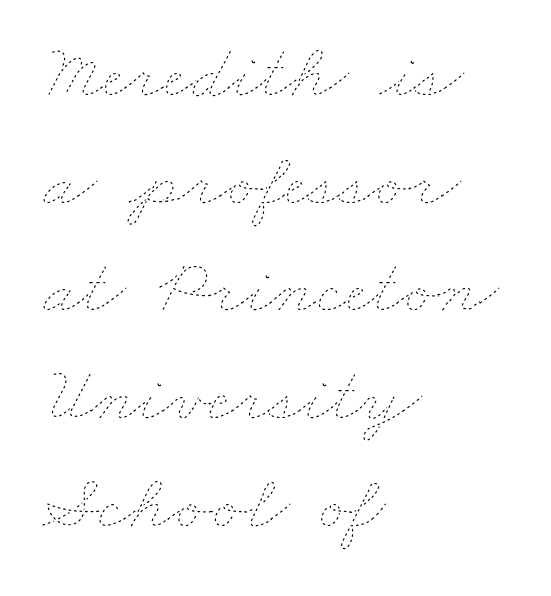
The setting favours the left margin, as ordinary paragraphs usually do. Caption: face not bold, strokes unweighted. Compared with typical body copy, the letter spacing here is the same. Line spacing here is normal. The rendering uses natural spacing where letterforms have individual widths. Any mark beneath the type? The region is blank.
